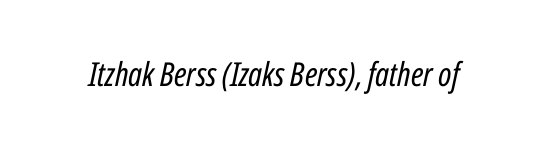
{"italic": "yes", "lean": "right", "slant_degrees": 12, "bold": "no", "weight": "regular", "width": "condensed", "stroke_contrast": "low", "x_height": "medium", "monospaced": "no", "underline": "no", "letter_spacing": "normal", "letter_spacing_em": 0.0, "glyph_px": 33}
